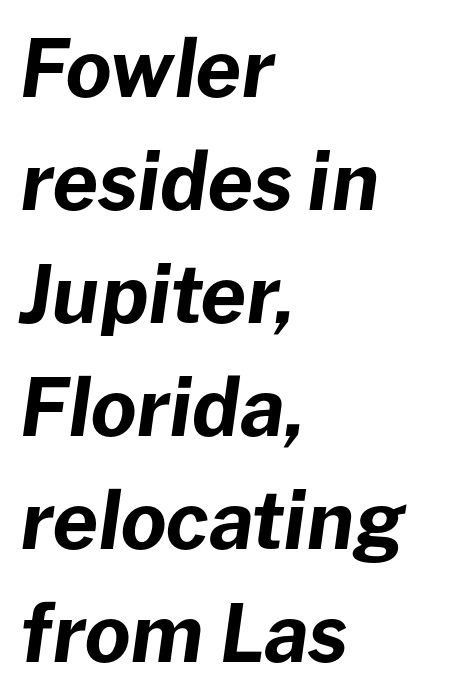
The image shows 79 px bold type, italic (leaning right); set left-aligned, normal line spacing (1.43x), normal letter spacing, not underlined; low stroke contrast and a medium x-height.
